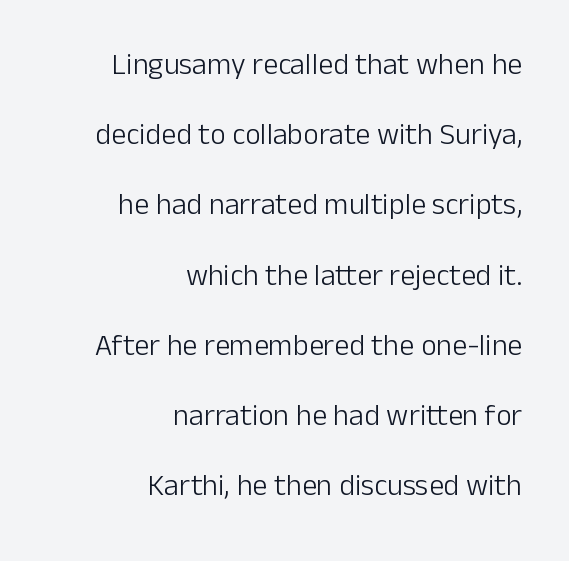
What's the leading like? Stretched, with rows far apart. Posture: upright roman. Which margin do the lines hug? The right one — the left edge is uneven. Do the characters align in a grid? No, the font is proportional.
